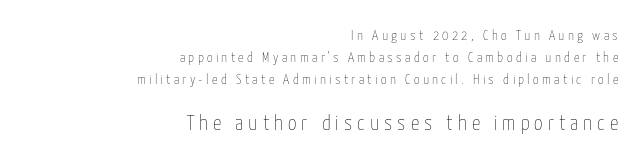
The image shows 21 px text type, upright; set right-aligned, normal line spacing (1.57x), unusually wide letter spacing (+0.24 em), not underlined; the second (bottom) block is 1.5x larger.
